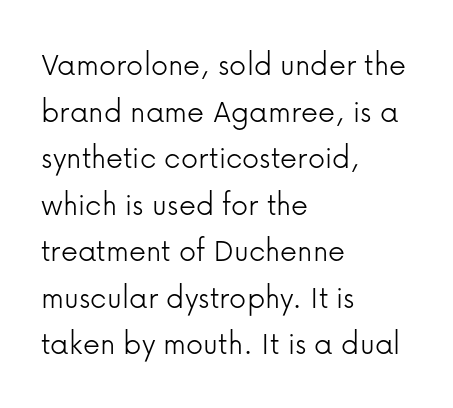
Q: Is the text bold? A: No.
Q: Is the text italic (slanted)? A: No, it is upright.
Q: Is the typeface a serif or a sans-serif typeface? A: Sans-serif.
Q: Is the text underlined? A: No.
Q: How is the paragraph aligned? A: Left-aligned.
Q: Is the spacing between letters normal or unusually wide? A: Normal.
Q: Is the spacing between lines tight, normal or loose? A: Normal.
Q: Width (condensed, normal, or wide)? A: Normal.
Q: Stroke contrast? A: Low.
Q: x-height? A: Medium.
Q: Monospaced? A: No.
